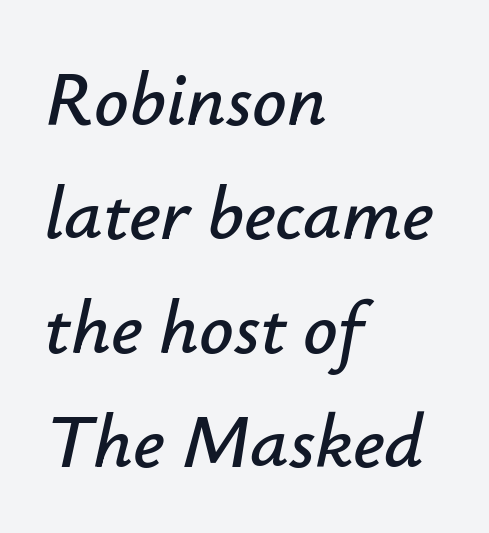
Compared with typical body copy, the letter spacing here is the same. The face used here is proportionally spaced, like ordinary book or web type. The compositor pushed each line to the left boundary. Type without underlining. In terms of leading, this rendering sits right in the middle. This is oblique type, the kind used for emphasis or titles.
